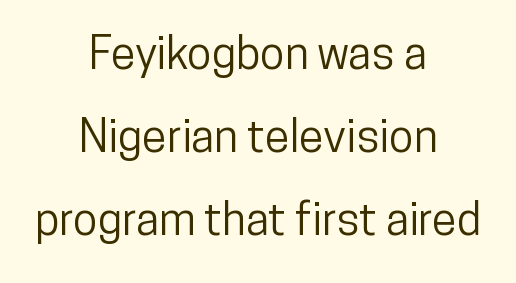
{"serif": "no", "italic": "no", "width": "condensed", "stroke_contrast": "low", "x_height": "medium", "monospaced": "no", "underline": "no", "align": "center", "line_spacing_ratio": 1.85, "letter_spacing": "normal", "letter_spacing_em": 0.0, "glyph_px": 45}
